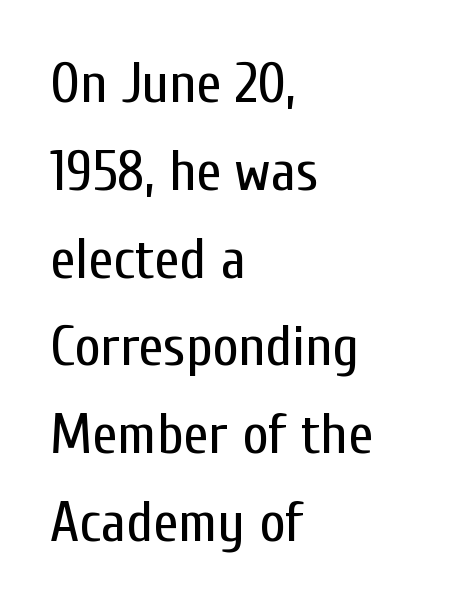
{"serif": "no", "italic": "no", "bold": "no", "weight": "regular", "width": "condensed", "stroke_contrast": "low", "x_height": "medium", "monospaced": "no", "underline": "no", "align": "left", "line_spacing": "normal", "line_spacing_ratio": 1.54, "letter_spacing": "normal", "letter_spacing_em": 0.0, "glyph_px": 57}
